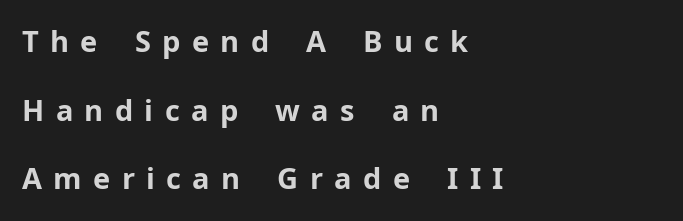
The image shows 29 px bold sans-serif type, upright; set left-aligned, loose line spacing (2.37x), unusually wide letter spacing (+0.39 em), not underlined; low stroke contrast and a medium x-height.
